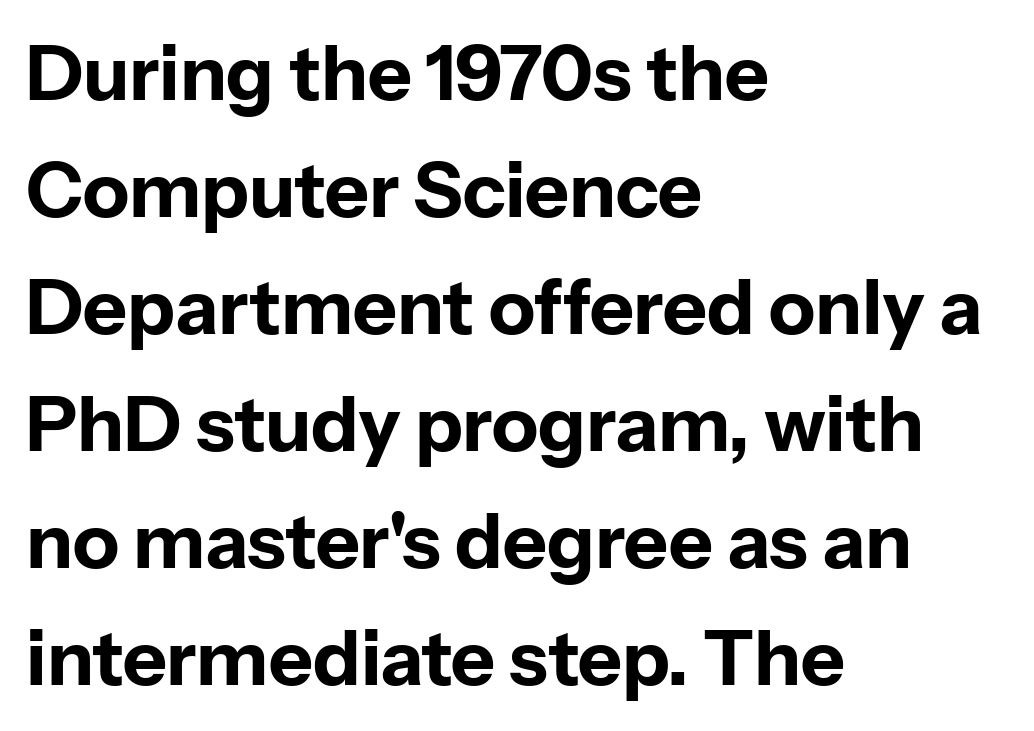
{"serif": "no", "italic": "no", "bold": "yes", "weight": "bold", "width": "normal", "stroke_contrast": "low", "x_height": "medium", "monospaced": "no", "underline": "no", "align": "left", "line_spacing": "normal", "line_spacing_ratio": 1.54, "letter_spacing": "normal", "letter_spacing_em": 0.0, "glyph_px": 76}
